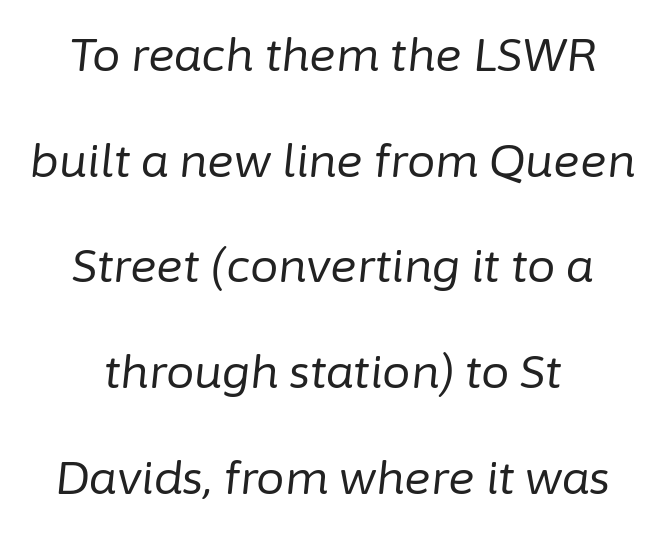
{"italic": "yes", "lean": "right", "slant_degrees": 6, "bold": "no", "weight": "regular", "width": "normal", "stroke_contrast": "low", "x_height": "medium", "monospaced": "no", "underline": "no", "line_spacing": "loose", "line_spacing_ratio": 2.35, "letter_spacing": "normal", "letter_spacing_em": 0.0, "glyph_px": 45}
